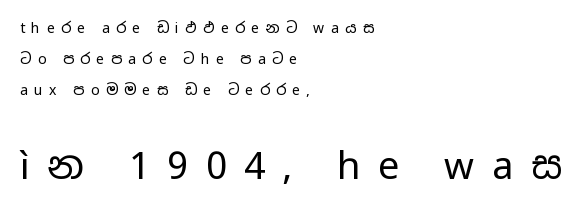
Q: Is the text bold? A: No.
Q: Is the text italic (slanted)? A: No, it is upright.
Q: Is the typeface a serif or a sans-serif typeface? A: Sans-serif.
Q: Is the text underlined? A: No.
Q: How is the paragraph aligned? A: Left-aligned.
Q: Is the spacing between letters normal or unusually wide? A: Unusually wide.
Q: Is the spacing between lines tight, normal or loose? A: Loose.
Q: Which block of text is set in a larger size, the first (top) or the second (bottom)? A: The second (bottom) one.
Q: Width (condensed, normal, or wide)? A: Wide.
Q: Stroke contrast? A: Low.
Q: x-height? A: Medium.
Q: Monospaced? A: No.
